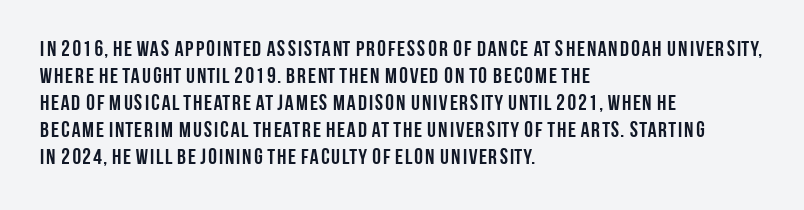
Q: Is the text bold? A: Yes.
Q: Is the text italic (slanted)? A: No, it is upright.
Q: Is the text underlined? A: No.
Q: How is the paragraph aligned? A: Left-aligned.
Q: Is the spacing between letters normal or unusually wide? A: Normal.
